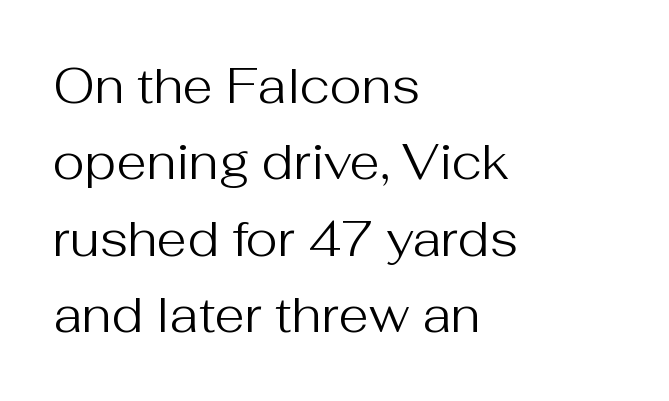
Nothing sits at the stroke ends, so this counts as sans-serif. The cut favours lightness, reaching ordinary text weight at its darkest. Words float on clear page, feet unadorned. These lines are rendered in a variable-pitch font. Line spacing here is normal.
